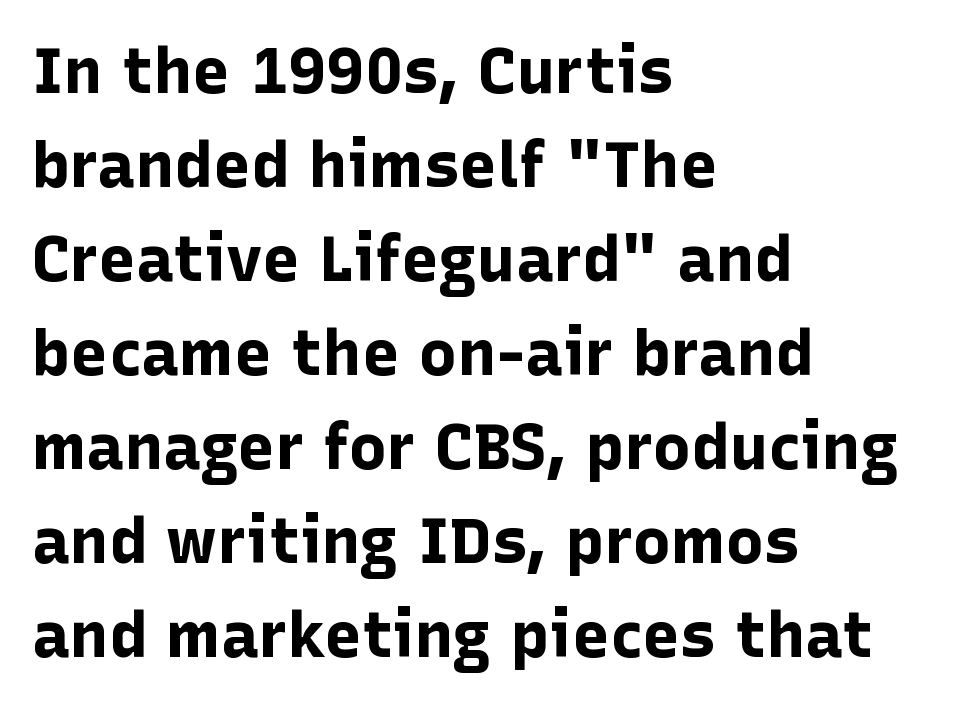
Q: Is the text bold? A: Yes.
Q: Is the text italic (slanted)? A: No, it is upright.
Q: Is the typeface a serif or a sans-serif typeface? A: Sans-serif.
Q: Is the text underlined? A: No.
Q: How is the paragraph aligned? A: Left-aligned.
Q: Is the spacing between letters normal or unusually wide? A: Normal.
Q: Is the spacing between lines tight, normal or loose? A: Normal.
Q: Width (condensed, normal, or wide)? A: Normal.
Q: Stroke contrast? A: Low.
Q: x-height? A: Medium.
Q: Monospaced? A: No.
